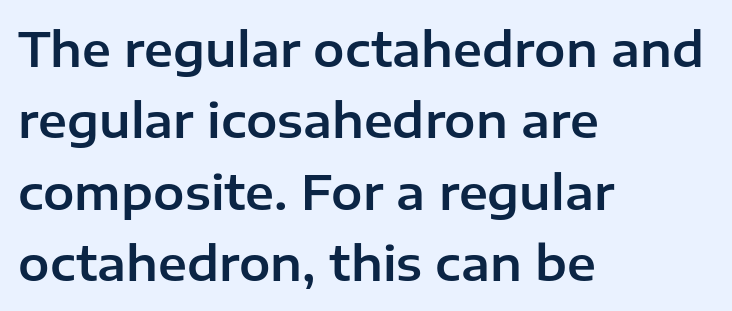
The image shows 47 px sans-serif type, upright; set left-aligned, normal line spacing (1.52x), normal letter spacing, not underlined; low stroke contrast and a medium x-height.
